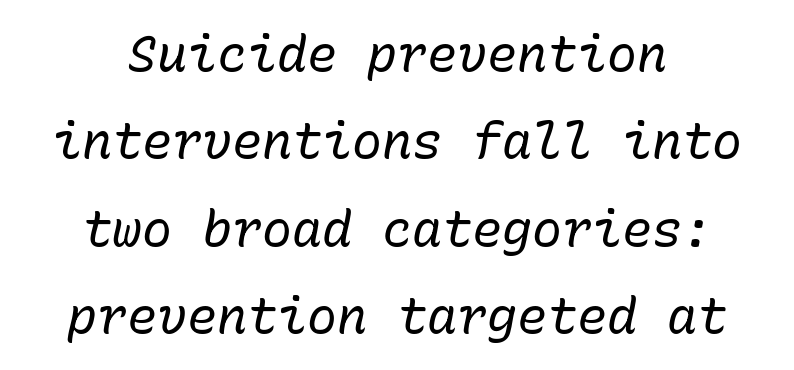
Caption: multi-line text, centered on the measure. Every character here occupies the same horizontal width, giving the sample a typewriter-like rhythm. The rendering keeps characters at their native spacing. Is the type slanted? Yes — the strokes lean at a clear angle. Descenders are the only things crossing below the line.
